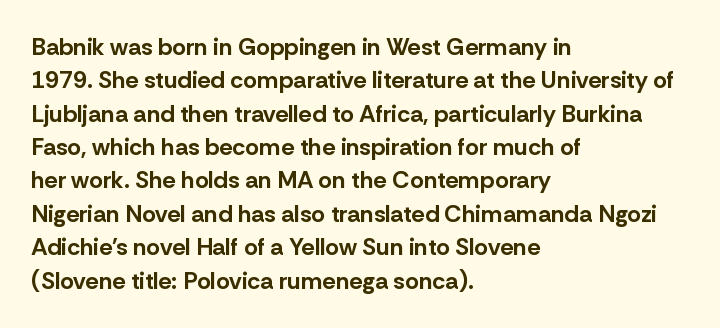
{"italic": "no", "bold": "yes", "underline": "no", "align": "left", "line_spacing": "normal", "line_spacing_ratio": 1.39, "letter_spacing": "normal", "letter_spacing_em": 0.0, "glyph_px": 24}
